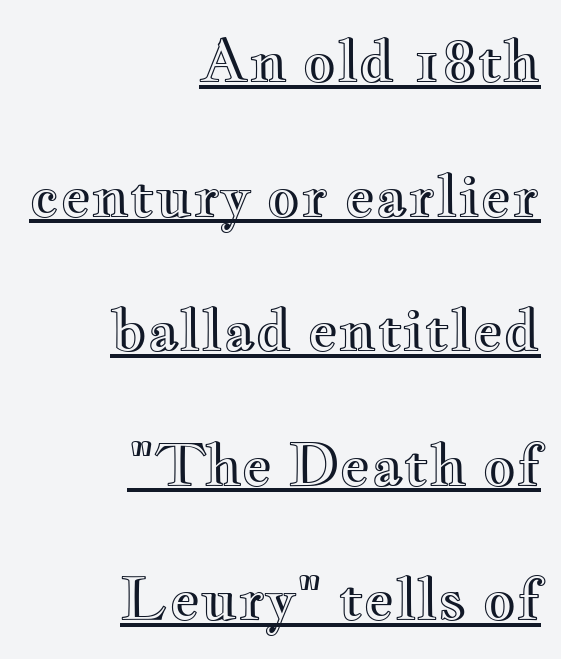
The vertical gap from one line to the next is large. Visually the block forms a straight wall on the right and a jagged coastline on the left. Here the designer chose a conventional face with non-uniform glyph widths. The typesetter has applied underlining to the passage shown.
